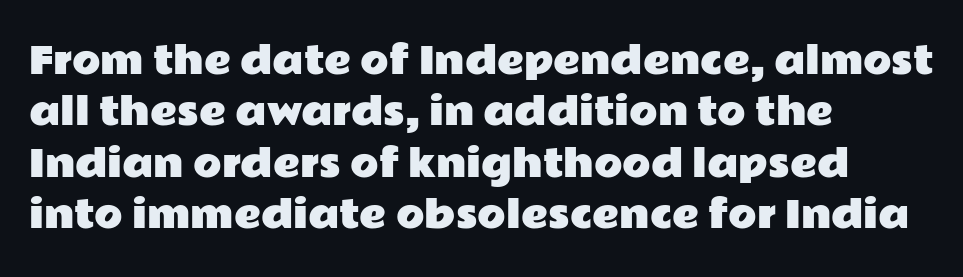
Q: Is the text italic (slanted)? A: No, it is upright.
Q: Is the typeface a serif or a sans-serif typeface? A: Sans-serif.
Q: Is the text underlined? A: No.
Q: How is the paragraph aligned? A: Left-aligned.
Q: Is the spacing between letters normal or unusually wide? A: Normal.
Q: Is the spacing between lines tight, normal or loose? A: Normal.
Q: Width (condensed, normal, or wide)? A: Wide.
Q: Stroke contrast? A: Low.
Q: x-height? A: Medium.
Q: Monospaced? A: No.
